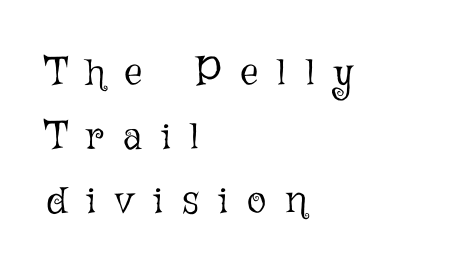
Q: Is the text bold? A: No.
Q: Is the text italic (slanted)? A: No, it is upright.
Q: Is the text underlined? A: No.
Q: How is the paragraph aligned? A: Left-aligned.
Q: Is the spacing between letters normal or unusually wide? A: Unusually wide.
Q: Is the spacing between lines tight, normal or loose? A: Normal.
Q: Width (condensed, normal, or wide)? A: Normal.
Q: Stroke contrast? A: Low.
Q: x-height? A: Medium.
Q: Monospaced? A: No.
